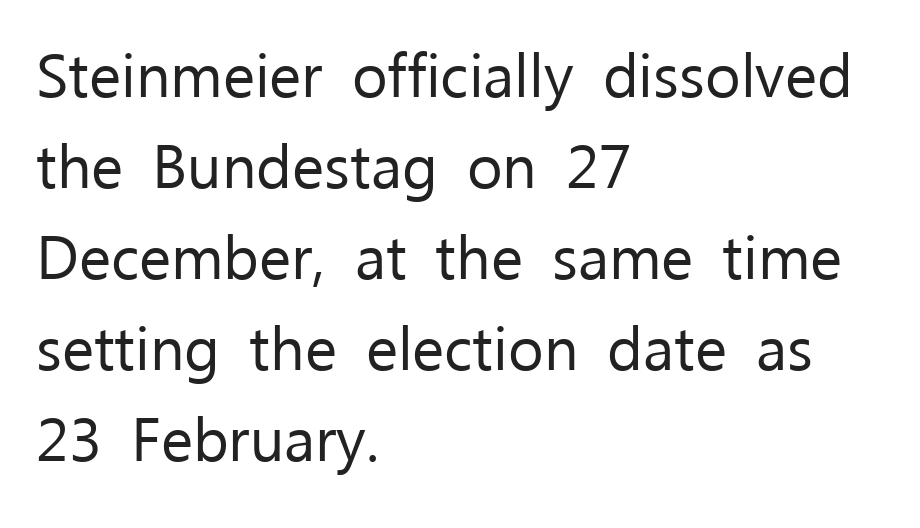
{"serif": "no", "italic": "no", "bold": "no", "weight": "regular", "width": "normal", "stroke_contrast": "low", "x_height": "medium", "monospaced": "no", "underline": "no", "align": "left", "line_spacing": "normal", "line_spacing_ratio": 1.49, "letter_spacing": "normal", "letter_spacing_em": 0.0, "glyph_px": 61}
